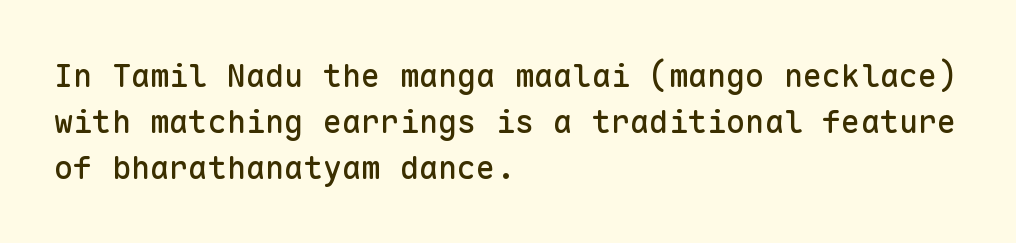
{"serif": "no", "italic": "no", "width": "normal", "stroke_contrast": "low", "x_height": "medium", "monospaced": "yes", "underline": "no", "align": "left", "line_spacing": "normal", "line_spacing_ratio": 1.43, "letter_spacing": "normal", "letter_spacing_em": 0.0, "glyph_px": 32}
